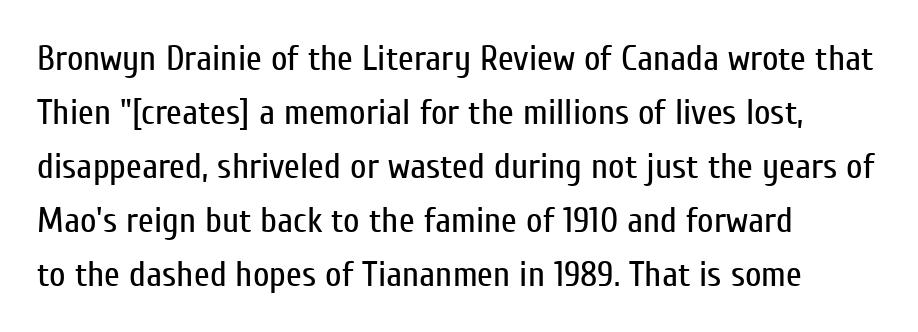
The image shows 36 px regular-weight, condensed sans-serif type, upright; set left-aligned, normal line spacing (1.5x), normal letter spacing, not underlined; low stroke contrast and a medium x-height.
